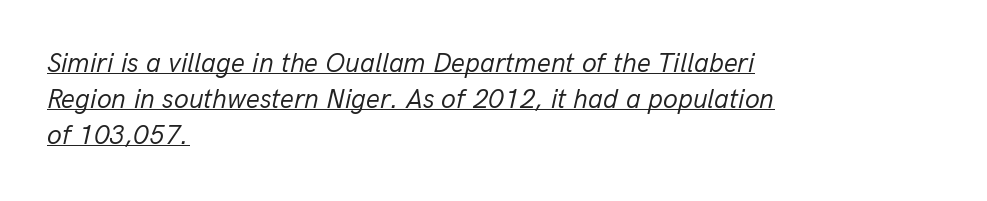
The image shows 27 px text type, italic (leaning right); set left-aligned, normal line spacing (1.34x), normal letter spacing, underlined.
